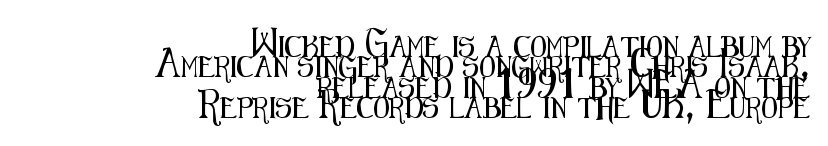
Q: Is the text italic (slanted)? A: No, it is upright.
Q: Is the text underlined? A: No.
Q: How is the paragraph aligned? A: Right-aligned.
Q: Is the spacing between letters normal or unusually wide? A: Normal.
Q: Is the spacing between lines tight, normal or loose? A: Tight.
